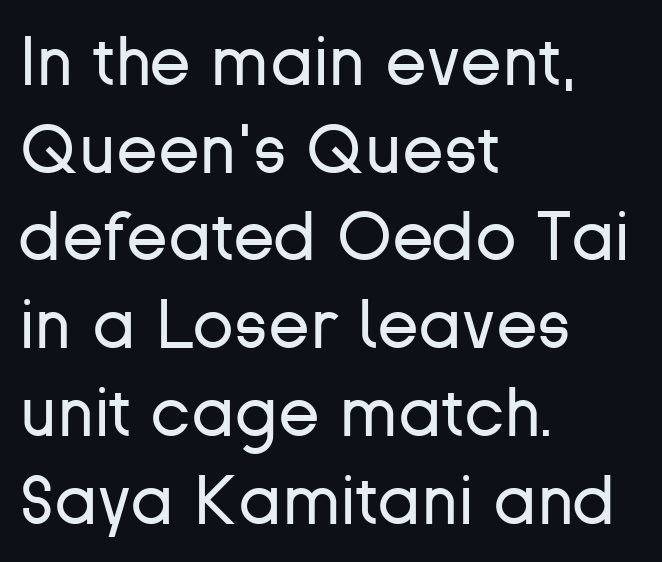
{"serif": "no", "italic": "no", "bold": "no", "weight": "regular", "width": "normal", "stroke_contrast": "low", "x_height": "medium", "monospaced": "no", "underline": "no", "align": "left", "line_spacing": "normal", "line_spacing_ratio": 1.29, "letter_spacing": "normal", "letter_spacing_em": 0.0, "glyph_px": 68}
